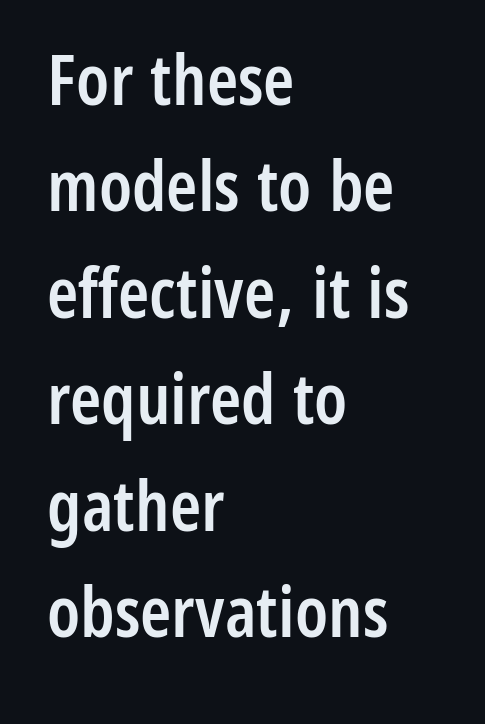
Line spacing here is normal. Upright lettering throughout. Quick note: underline off. The gaps between neighbouring characters are ordinary and unremarkable. In terms of letterform style, serifs are entirely absent.
